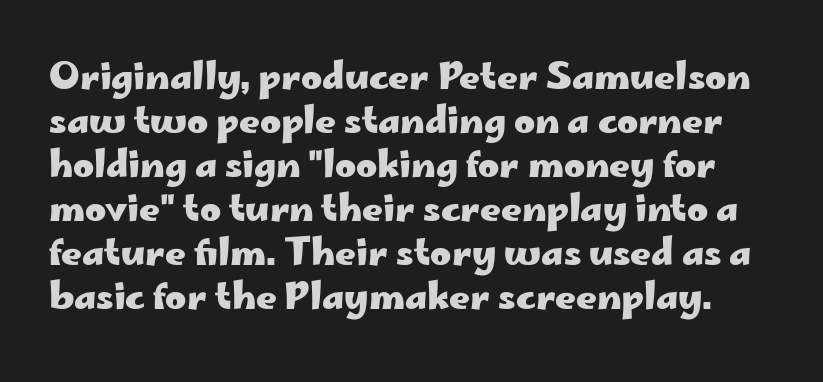
Q: Is the text bold? A: Yes.
Q: Is the text italic (slanted)? A: No, it is upright.
Q: Is the typeface a serif or a sans-serif typeface? A: Sans-serif.
Q: Is the text underlined? A: No.
Q: Is the spacing between letters normal or unusually wide? A: Normal.
Q: Width (condensed, normal, or wide)? A: Wide.
Q: Stroke contrast? A: Low.
Q: x-height? A: Small.
Q: Monospaced? A: No.
